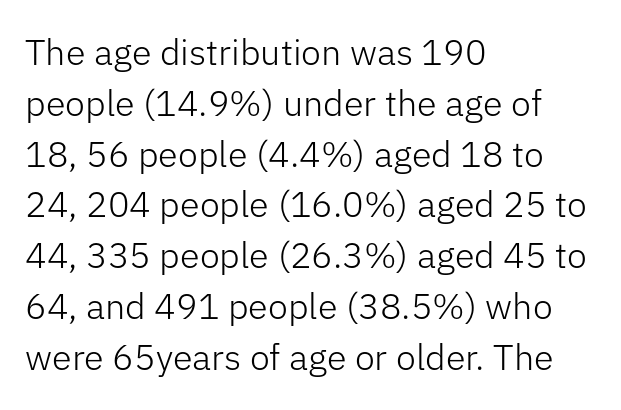
Descenders hang freely into open space. Horizontal alignment here is leftward, the default for most running prose. Ink coverage per letter is moderate at most. The letters stand upright; this is a roman face. Is there much room between lines? A standard amount, neither cramped nor airy. Characters follow at the spacing the type designer built in.
